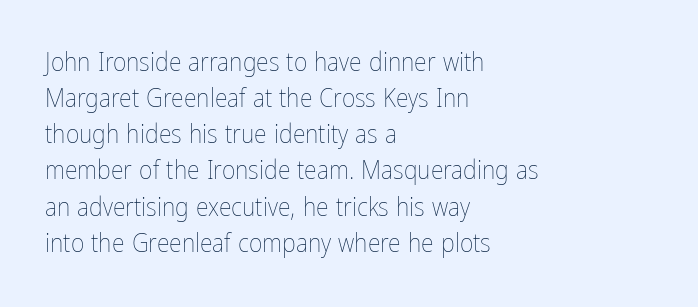
{"italic": "no", "bold": "no", "underline": "no", "align": "left", "line_spacing": "normal", "line_spacing_ratio": 1.39, "letter_spacing": "normal", "letter_spacing_em": 0.0, "glyph_px": 26}
